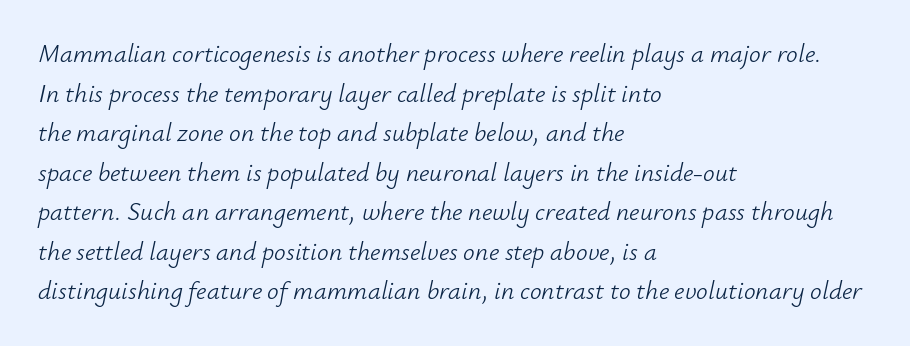
Q: Is the text bold? A: No.
Q: Is the text italic (slanted)? A: Yes, it leans right by about 12 degrees.
Q: Is the text underlined? A: No.
Q: How is the paragraph aligned? A: Left-aligned.
Q: Is the spacing between letters normal or unusually wide? A: Normal.
Q: Is the spacing between lines tight, normal or loose? A: Normal.
